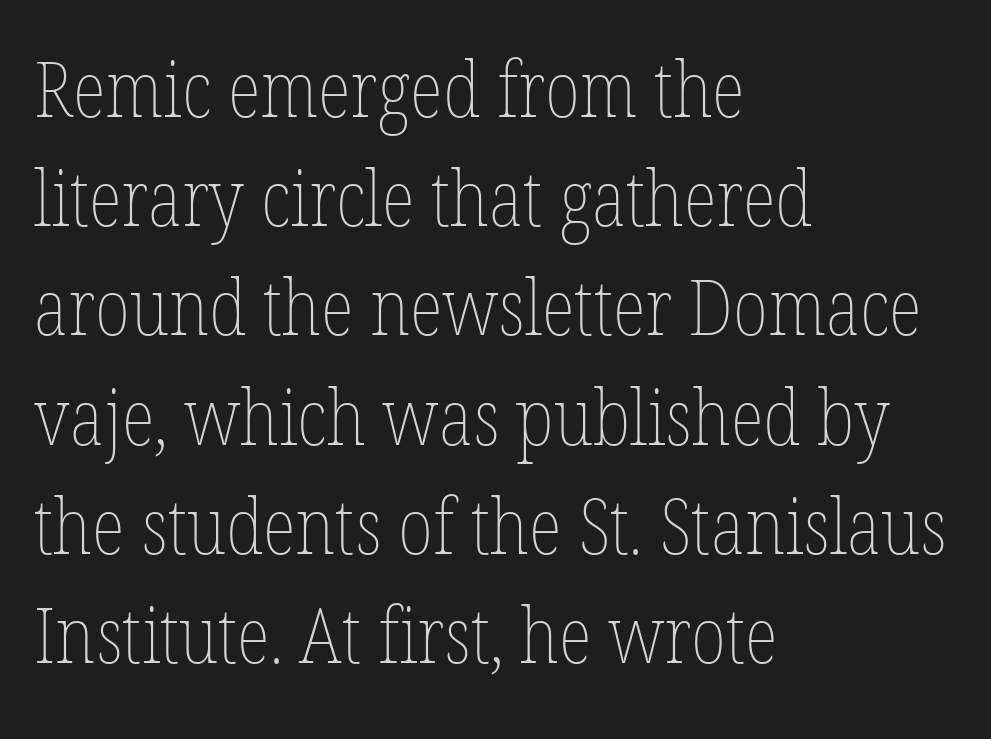
{"italic": "no", "bold": "no", "weight": "thin", "width": "condensed", "stroke_contrast": "low", "x_height": "medium", "monospaced": "no", "underline": "no", "align": "left", "line_spacing": "normal", "line_spacing_ratio": 1.4, "letter_spacing": "normal", "letter_spacing_em": 0.0, "glyph_px": 78}
